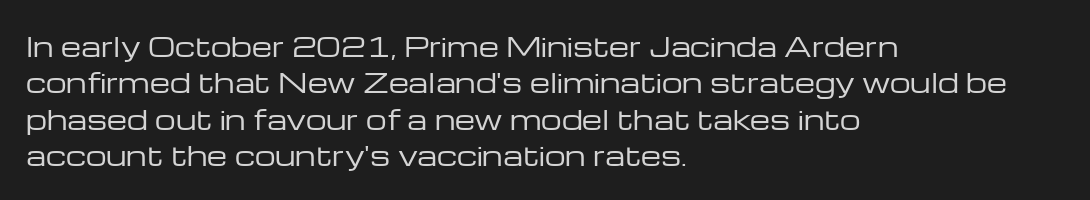
The image shows 26 px text type, upright; set left-aligned, normal line spacing (1.4x), normal letter spacing, not underlined.
